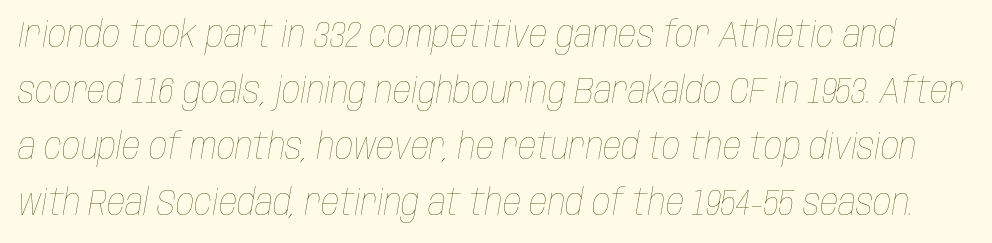
The image shows 36 px thin, condensed type, italic (leaning right); set normal line spacing (1.56x), normal letter spacing, not underlined; low stroke contrast and a large x-height.
